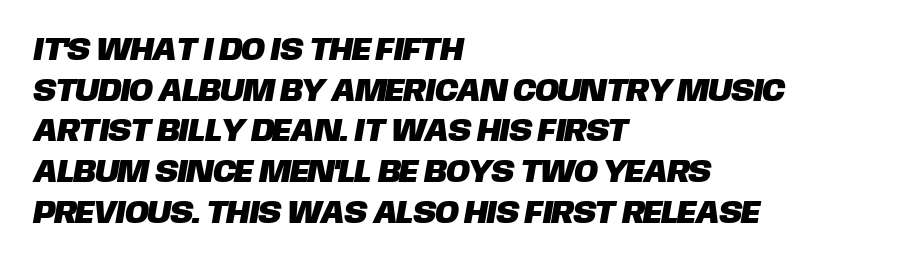
Q: Is the typeface a serif or a sans-serif typeface? A: Sans-serif.
Q: Is the text underlined? A: No.
Q: How is the paragraph aligned? A: Left-aligned.
Q: Is the spacing between letters normal or unusually wide? A: Normal.
Q: Is the spacing between lines tight, normal or loose? A: Normal.
Q: Width (condensed, normal, or wide)? A: Normal.
Q: Stroke contrast? A: Low.
Q: x-height? A: Large.
Q: Monospaced? A: No.
